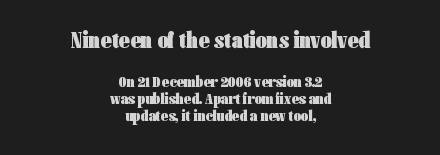
The image shows 24 px bold type, upright; set centered, tight line spacing (1.06x), normal letter spacing, not underlined; the first (top) block is 1.5x larger.
